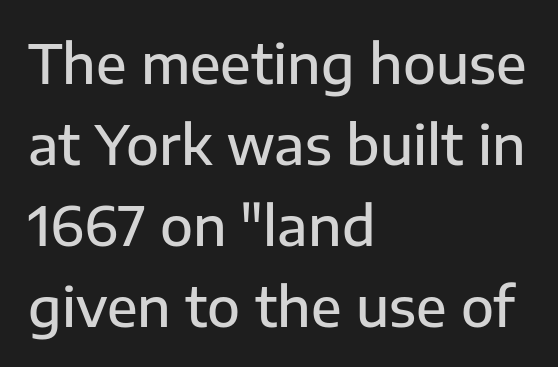
The image shows 54 px semibold sans-serif type, upright; set left-aligned, normal line spacing (1.5x), normal letter spacing, not underlined; low stroke contrast and a medium x-height.
